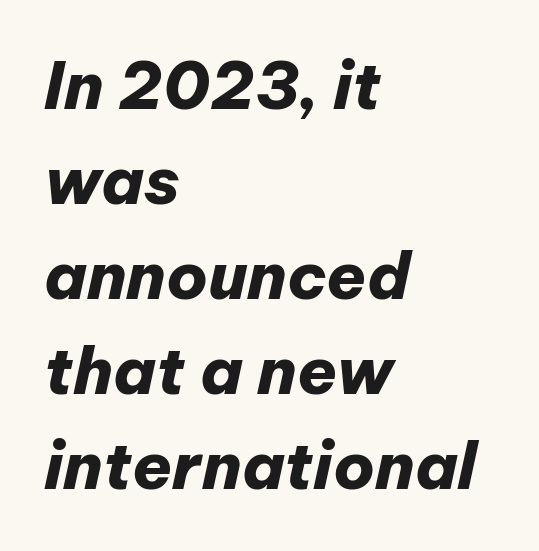
{"italic": "yes", "lean": "right", "slant_degrees": 12, "bold": "yes", "weight": "heavy", "width": "normal", "stroke_contrast": "low", "x_height": "medium", "monospaced": "no", "underline": "no", "align": "left", "line_spacing": "normal", "line_spacing_ratio": 1.46, "letter_spacing": "normal", "letter_spacing_em": 0.0, "glyph_px": 65}
